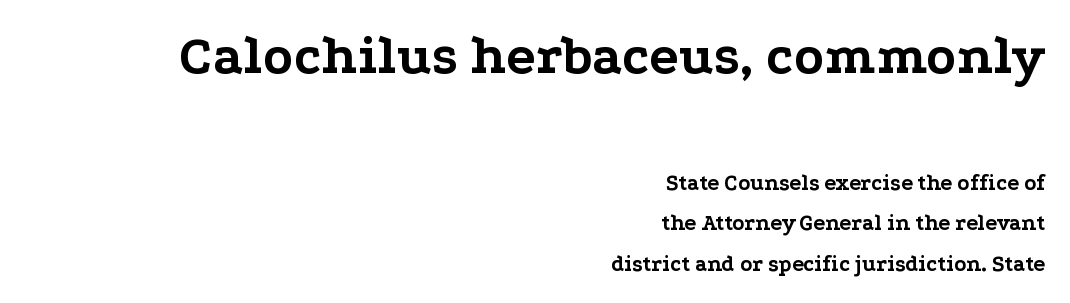
{"serif": "yes", "italic": "no", "bold": "yes", "weight": "bold", "width": "wide", "stroke_contrast": "low", "x_height": "medium", "monospaced": "no", "underline": "no", "align": "right", "line_spacing_ratio": 1.85, "letter_spacing": "normal", "letter_spacing_em": 0.0, "larger_block": "first", "size_ratio": 2.5, "glyph_px": 55}
